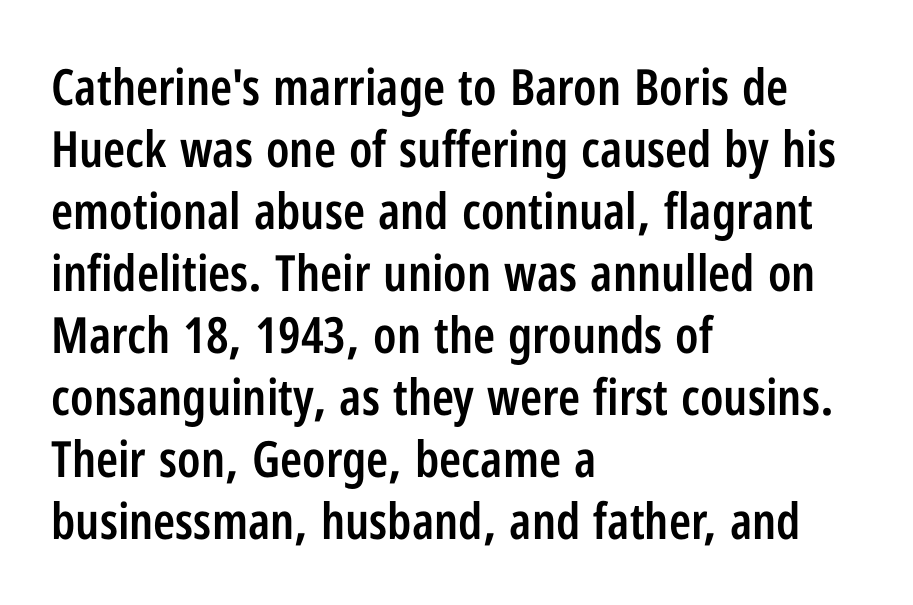
Is this a sans? Yes — the strokes have no serifs. Typesetter's note: demi weight, one step under bold. Style check: upright. Look at the tracking — it's just the regular setting, nothing added. Here the designer chose a conventional face with non-uniform glyph widths. Caption: multi-line text, flush left, ragged right.
